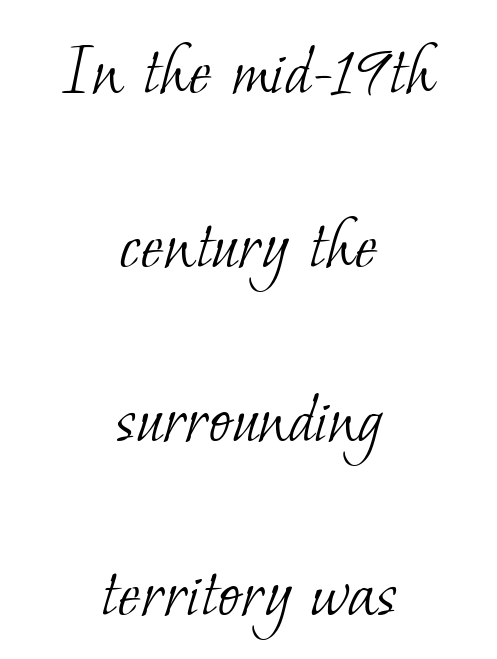
Whoever set this chose breathing room over compactness in the vertical rhythm. The compositor balanced each line on the midline. The gaps between neighbouring characters are ordinary and unremarkable. Think of a printed novel: that variable character pitch is what you see here.
